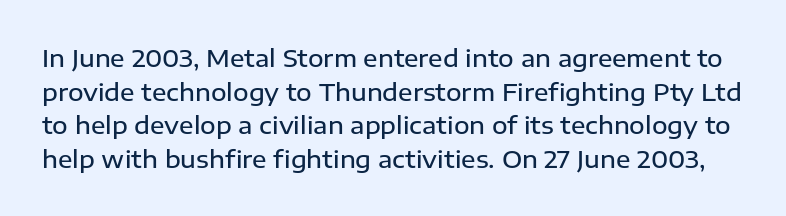
The image shows 24 px text type, upright; set normal line spacing (1.4x), normal letter spacing, not underlined.
